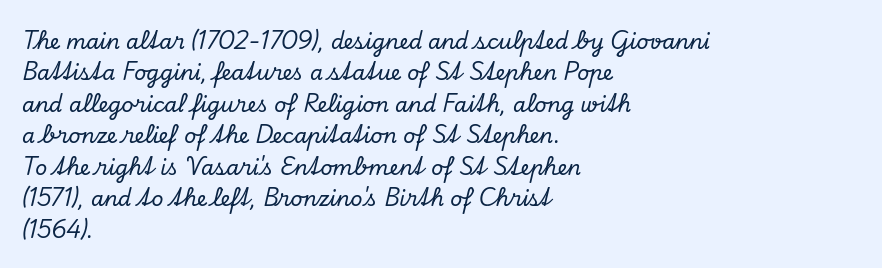
The lines in this sample share a left origin and differ only in where they stop. Quick note: interline space is typical. Each word holds together tightly as a unit, with standard inter-letter gaps. Slanted lettering throughout. The foot of each line stays bare and open.
